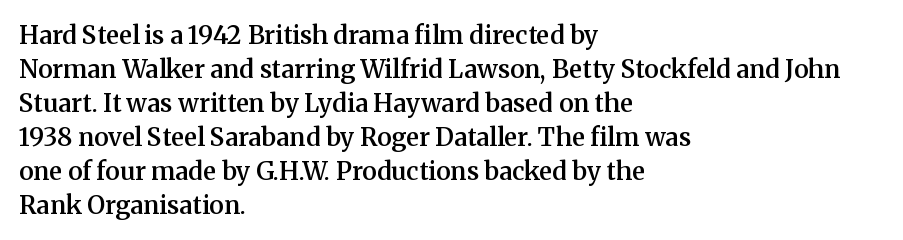
Q: Is the text bold? A: Semi-bold.
Q: Is the text italic (slanted)? A: No, it is upright.
Q: Is the text underlined? A: No.
Q: How is the paragraph aligned? A: Left-aligned.
Q: Is the spacing between letters normal or unusually wide? A: Normal.
Q: Is the spacing between lines tight, normal or loose? A: Normal.
